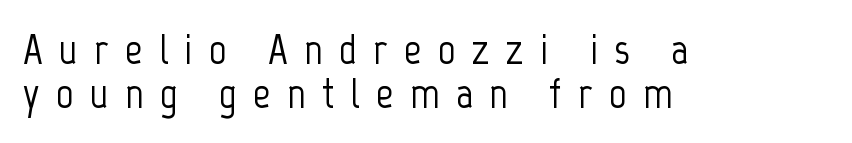
The image shows 43 px condensed sans-serif type, upright; set left-aligned, tight line spacing (1.02x), unusually wide letter spacing (+0.38 em), not underlined; low stroke contrast and a medium x-height.
